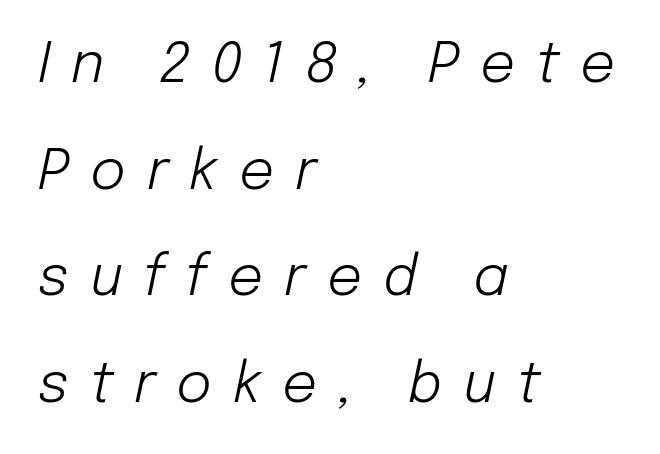
The image shows 55 px light type, italic (leaning right); set left-aligned, loose line spacing (1.94x), unusually wide letter spacing (+0.38 em), not underlined; low stroke contrast and a medium x-height.
